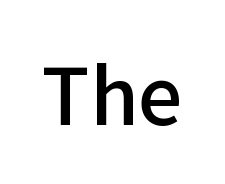
The image shows 78 px semibold sans-serif type, upright; set normal letter spacing, not underlined; low stroke contrast and a medium x-height.
